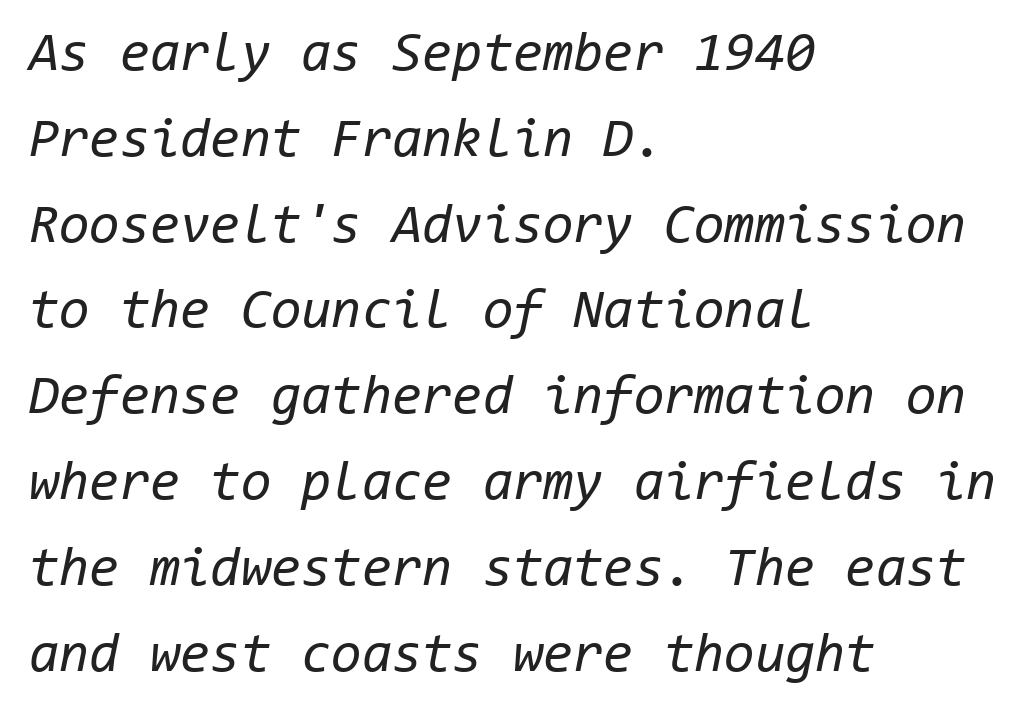
The image shows 55 px regular-weight type, italic (leaning right), monospaced; set left-aligned, normal line spacing (1.56x), normal letter spacing, not underlined; low stroke contrast and a medium x-height.
